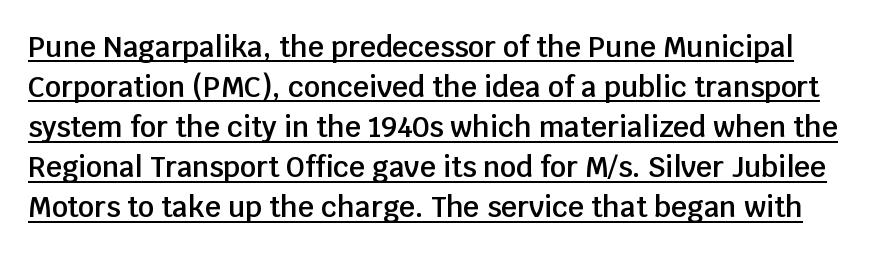
{"serif": "no", "italic": "no", "bold": "semi", "weight": "semibold", "width": "normal", "stroke_contrast": "low", "x_height": "large", "monospaced": "no", "underline": "yes", "line_spacing": "normal", "line_spacing_ratio": 1.43, "letter_spacing": "normal", "letter_spacing_em": 0.0, "glyph_px": 28}
